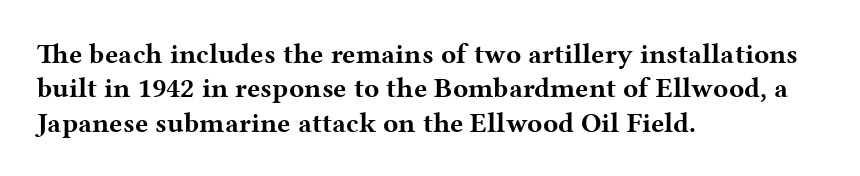
Q: Is the text bold? A: Yes.
Q: Is the text italic (slanted)? A: No, it is upright.
Q: Is the typeface a serif or a sans-serif typeface? A: Serif.
Q: Is the text underlined? A: No.
Q: How is the paragraph aligned? A: Left-aligned.
Q: Is the spacing between letters normal or unusually wide? A: Normal.
Q: Width (condensed, normal, or wide)? A: Wide.
Q: Stroke contrast? A: Medium.
Q: x-height? A: Medium.
Q: Monospaced? A: No.
